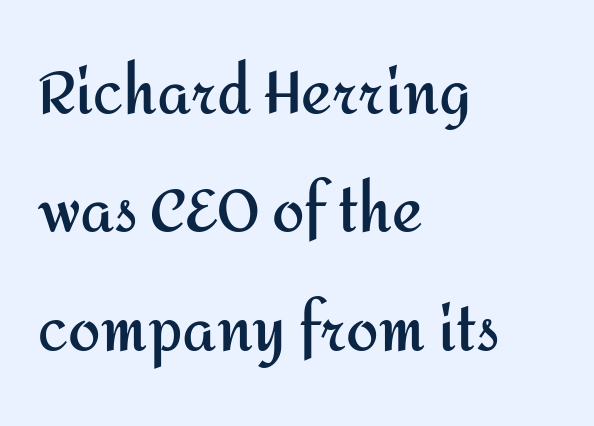
Nobody touched the tracking dial on this one. Is there much room between lines? Yes — plenty of vertical air separates them. The ragged edge is on the right, which tells us the setting is flush left. Summary of weight: heavy, a full bold.
